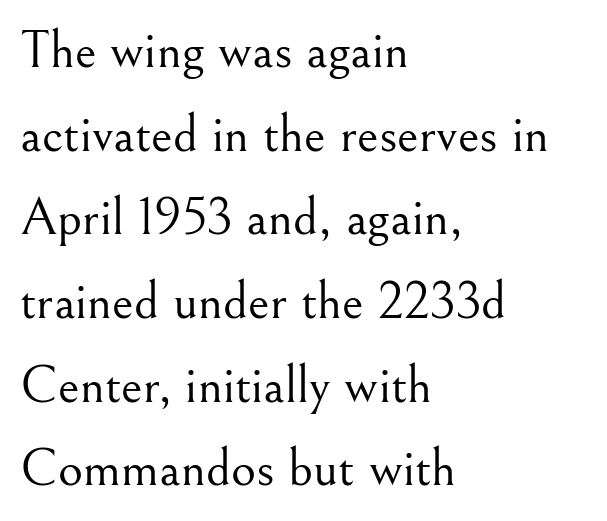
Q: Is the text bold? A: No.
Q: Is the text italic (slanted)? A: No, it is upright.
Q: Is the typeface a serif or a sans-serif typeface? A: Serif.
Q: Is the text underlined? A: No.
Q: How is the paragraph aligned? A: Left-aligned.
Q: Is the spacing between letters normal or unusually wide? A: Normal.
Q: Is the spacing between lines tight, normal or loose? A: Normal.
Q: Width (condensed, normal, or wide)? A: Normal.
Q: Stroke contrast? A: Medium.
Q: x-height? A: Small.
Q: Monospaced? A: No.
